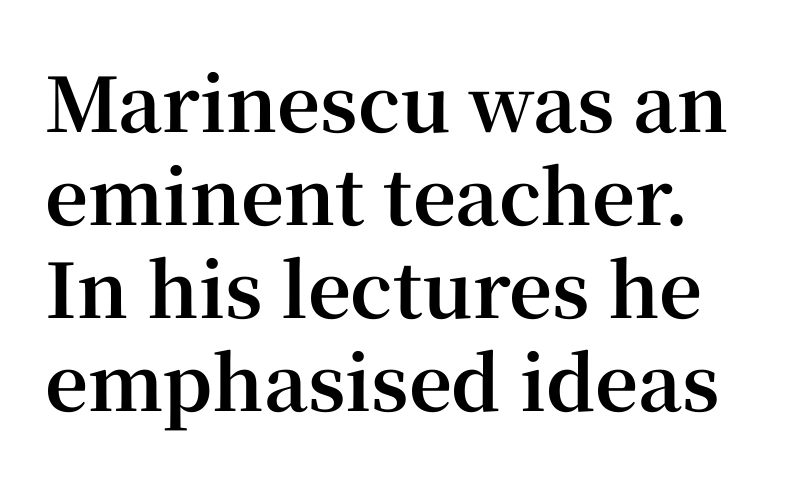
Characters follow at the spacing the type designer built in. A clean baseline with only descenders dipping below it. Look at the stroke-to-counter ratio: heavy, a bold. The text was rendered using a seriffed face with decorative stroke endings.
